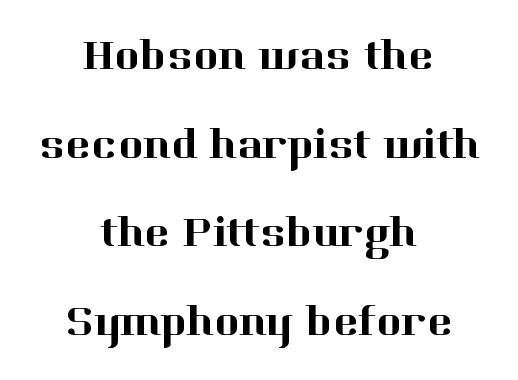
The image shows 43 px serif type, upright; set centered, loose line spacing (2.06x), normal letter spacing, not underlined; high stroke contrast and a medium x-height.
